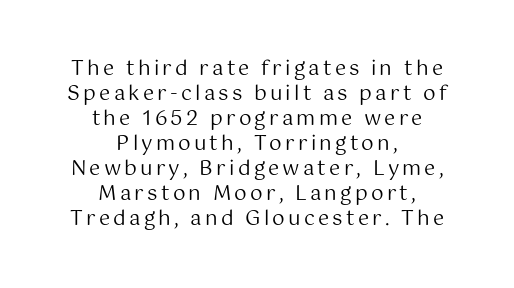
{"italic": "no", "bold": "no", "underline": "no", "align": "center", "line_spacing": "normal", "line_spacing_ratio": 1.25, "glyph_px": 20}
